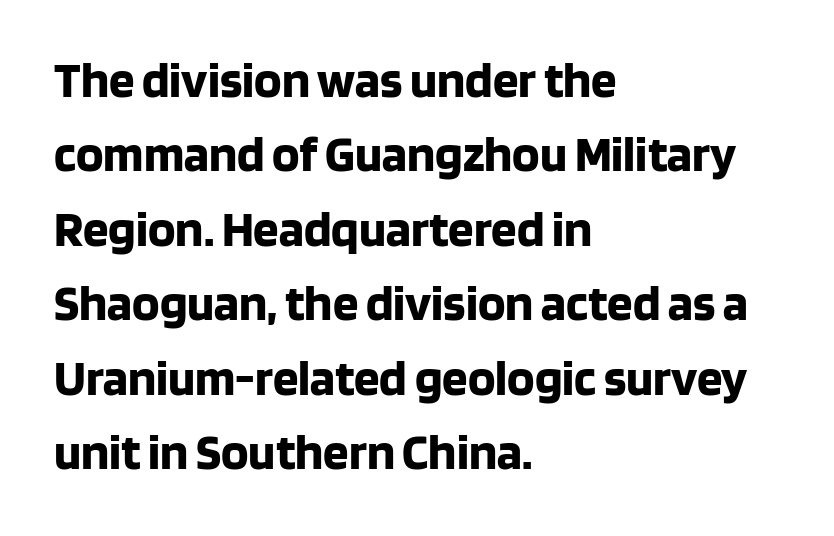
Q: Is the text bold? A: Yes.
Q: Is the text italic (slanted)? A: No, it is upright.
Q: Is the typeface a serif or a sans-serif typeface? A: Sans-serif.
Q: Is the text underlined? A: No.
Q: How is the paragraph aligned? A: Left-aligned.
Q: Is the spacing between letters normal or unusually wide? A: Normal.
Q: Is the spacing between lines tight, normal or loose? A: Normal.
Q: Width (condensed, normal, or wide)? A: Normal.
Q: Stroke contrast? A: Low.
Q: x-height? A: Large.
Q: Monospaced? A: No.
